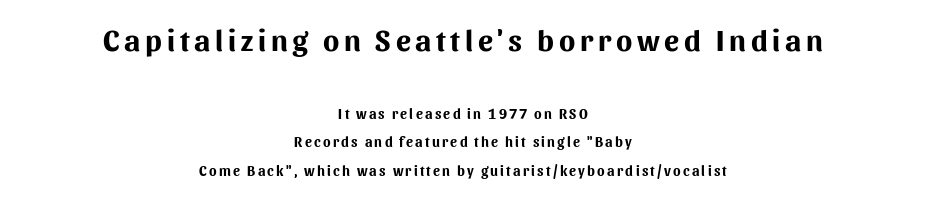
The strip under each line holds only bare page. These lines stack symmetrically, like a column narrowing and widening about its center. Look at the stroke-to-counter ratio: heavy, a bold. Summary of vertical rhythm: relaxed, with wide interline spacing. The rendering shrinks the type as you move from the upper chunk to the lower.
